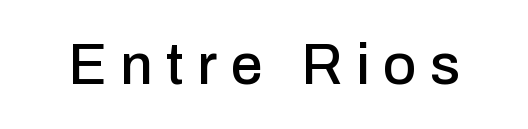
{"serif": "no", "italic": "no", "width": "normal", "stroke_contrast": "low", "x_height": "medium", "monospaced": "no", "underline": "no", "letter_spacing": "wide", "letter_spacing_em": 0.24, "glyph_px": 57}
